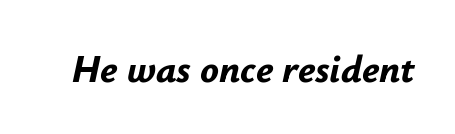
The image shows 39 px bold type, italic (leaning right); set normal letter spacing, not underlined; low stroke contrast and a small x-height.
